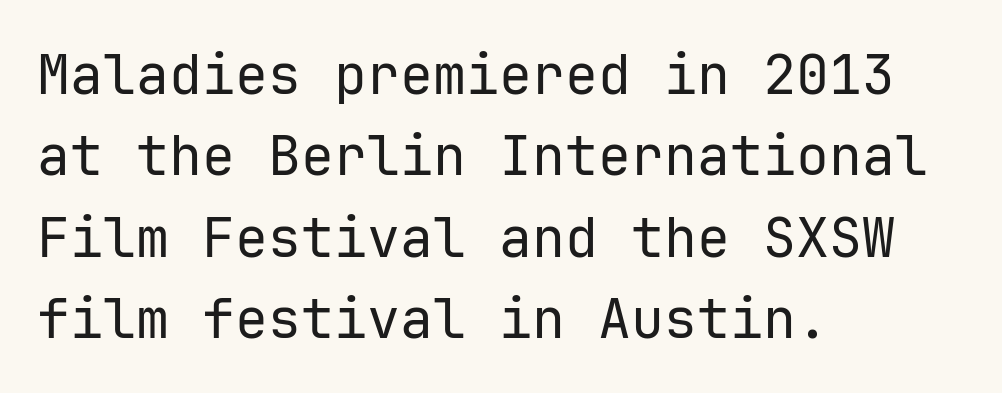
Q: Is the text bold? A: No.
Q: Is the text italic (slanted)? A: No, it is upright.
Q: Is the typeface a serif or a sans-serif typeface? A: Sans-serif.
Q: Is the text underlined? A: No.
Q: How is the paragraph aligned? A: Left-aligned.
Q: Is the spacing between letters normal or unusually wide? A: Normal.
Q: Is the spacing between lines tight, normal or loose? A: Normal.
Q: Width (condensed, normal, or wide)? A: Normal.
Q: Stroke contrast? A: Low.
Q: x-height? A: Medium.
Q: Monospaced? A: Yes.
